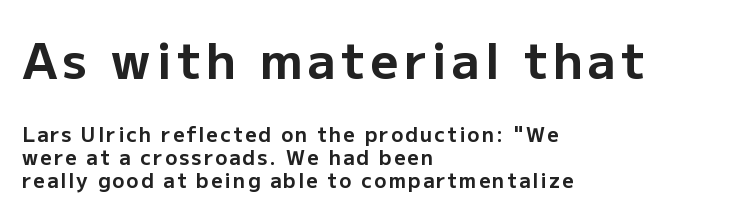
Q: Is the text bold? A: Yes.
Q: Is the text italic (slanted)? A: No, it is upright.
Q: Is the typeface a serif or a sans-serif typeface? A: Sans-serif.
Q: Is the text underlined? A: No.
Q: How is the paragraph aligned? A: Left-aligned.
Q: Is the spacing between lines tight, normal or loose? A: Tight.
Q: Which block of text is set in a larger size, the first (top) or the second (bottom)? A: The first (top) one.
Q: Width (condensed, normal, or wide)? A: Normal.
Q: Stroke contrast? A: Low.
Q: x-height? A: Medium.
Q: Monospaced? A: No.
